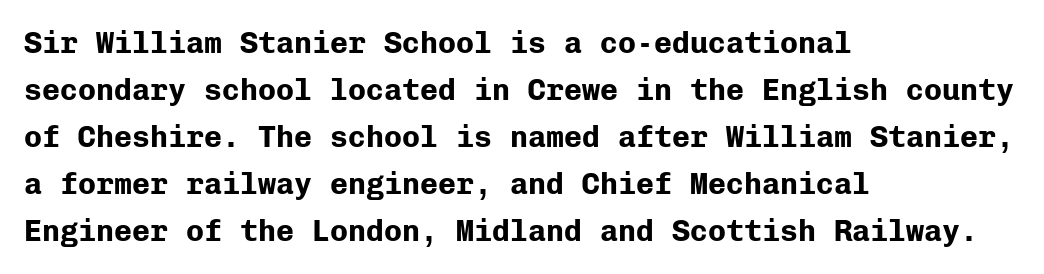
The image shows 30 px bold sans-serif type, upright, monospaced; set left-aligned, normal line spacing (1.57x), normal letter spacing, not underlined; low stroke contrast and a medium x-height.
